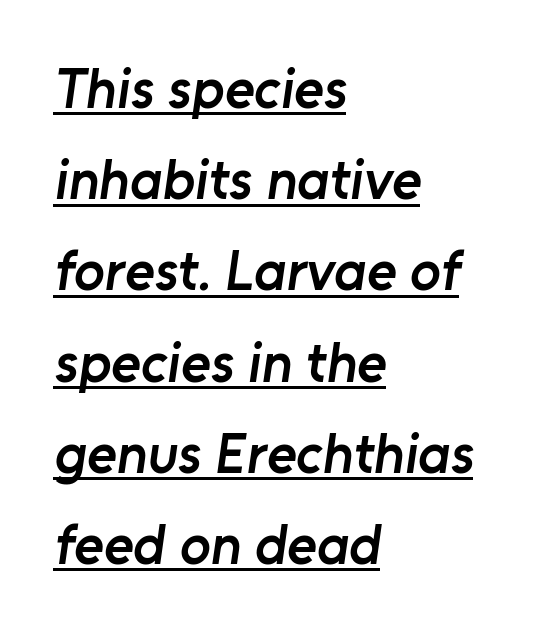
Q: Is the text bold? A: Semi-bold.
Q: Is the typeface a serif or a sans-serif typeface? A: Sans-serif.
Q: Is the text underlined? A: Yes.
Q: How is the paragraph aligned? A: Left-aligned.
Q: Is the spacing between letters normal or unusually wide? A: Normal.
Q: Is the spacing between lines tight, normal or loose? A: Normal.
Q: Width (condensed, normal, or wide)? A: Normal.
Q: Stroke contrast? A: Low.
Q: x-height? A: Medium.
Q: Monospaced? A: No.
